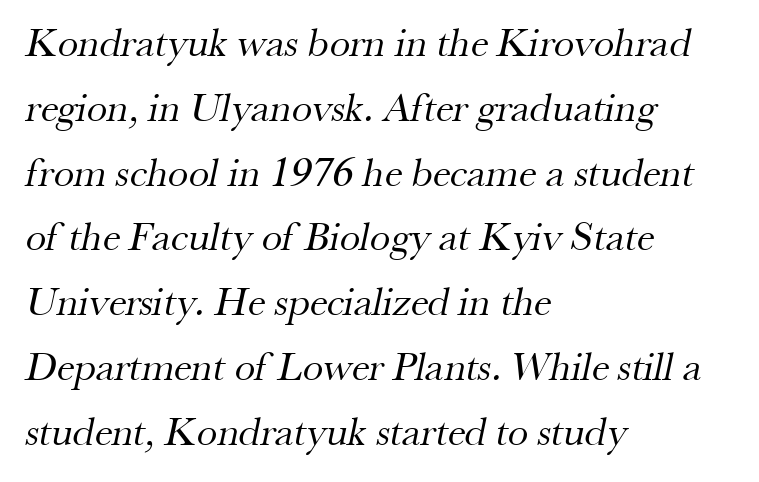
{"serif": "yes", "bold": "no", "weight": "regular", "width": "normal", "stroke_contrast": "medium", "x_height": "small", "monospaced": "no", "underline": "no", "align": "left", "line_spacing": "normal", "line_spacing_ratio": 1.58, "letter_spacing": "normal", "letter_spacing_em": 0.0, "glyph_px": 41}
